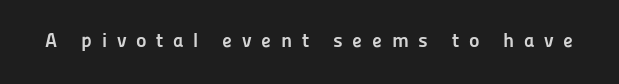
Q: Is the text bold? A: Yes.
Q: Is the text italic (slanted)? A: No, it is upright.
Q: Is the text underlined? A: No.
Q: Is the spacing between letters normal or unusually wide? A: Unusually wide.
